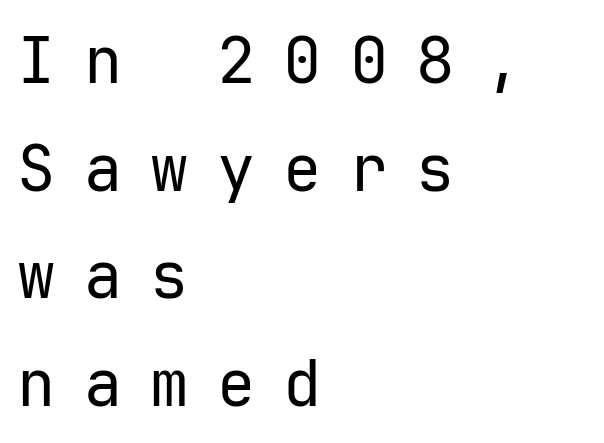
The image shows 64 px regular-weight sans-serif type, upright, monospaced; set left-aligned, normal line spacing (1.68x), unusually wide letter spacing (+0.44 em), not underlined; low stroke contrast and a medium x-height.
